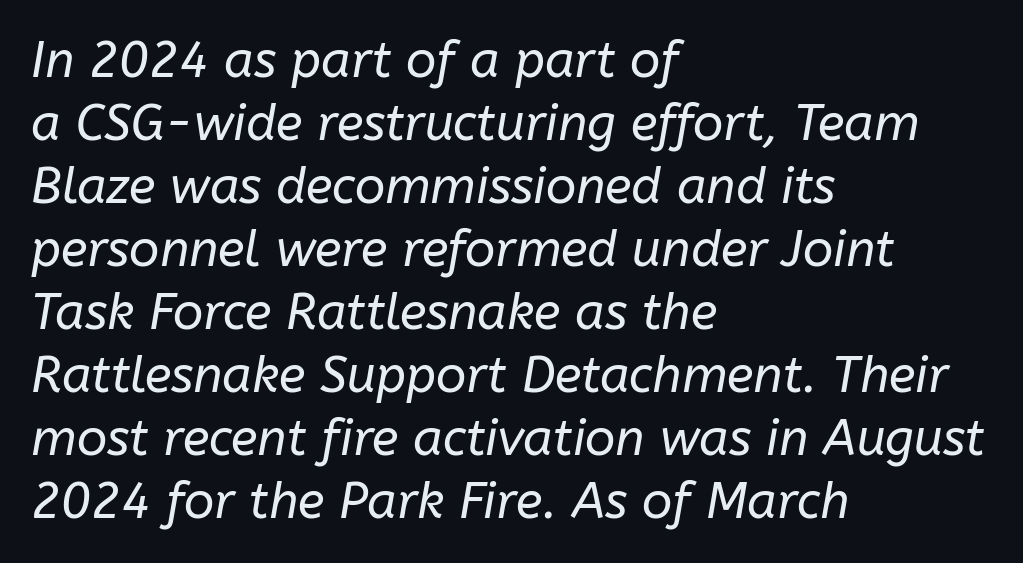
{"italic": "yes", "lean": "right", "slant_degrees": 10, "bold": "no", "weight": "regular", "width": "normal", "stroke_contrast": "low", "x_height": "medium", "monospaced": "no", "underline": "no", "align": "left", "line_spacing": "normal", "line_spacing_ratio": 1.26, "letter_spacing": "normal", "letter_spacing_em": 0.0, "glyph_px": 50}
